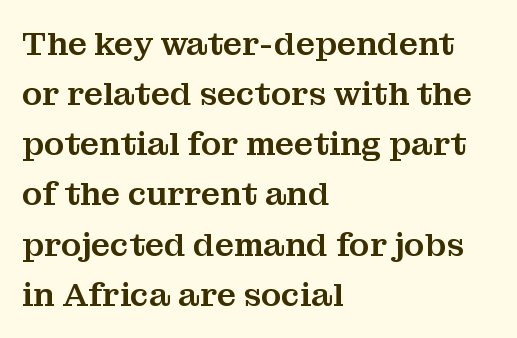
The image shows 33 px serif type, upright; set left-aligned, normal line spacing (1.52x), normal letter spacing, not underlined; medium stroke contrast and a medium x-height.
